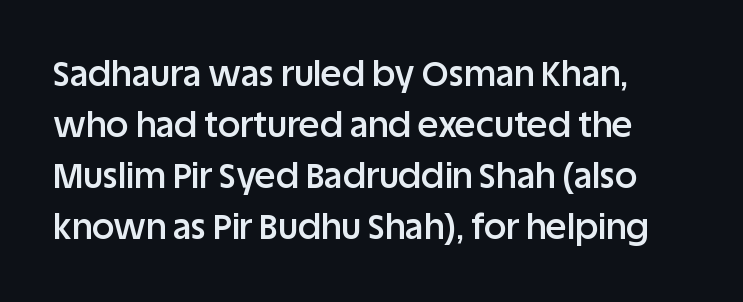
Q: Is the text bold? A: Semi-bold.
Q: Is the text italic (slanted)? A: No, it is upright.
Q: Is the typeface a serif or a sans-serif typeface? A: Sans-serif.
Q: Is the text underlined? A: No.
Q: Is the spacing between letters normal or unusually wide? A: Normal.
Q: Is the spacing between lines tight, normal or loose? A: Normal.
Q: Width (condensed, normal, or wide)? A: Normal.
Q: Stroke contrast? A: Low.
Q: x-height? A: Large.
Q: Monospaced? A: No.
